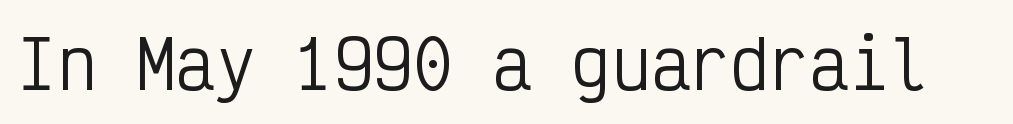
The image shows 66 px regular-weight, condensed sans-serif type, upright, monospaced; set normal letter spacing, not underlined; low stroke contrast and a medium x-height.
